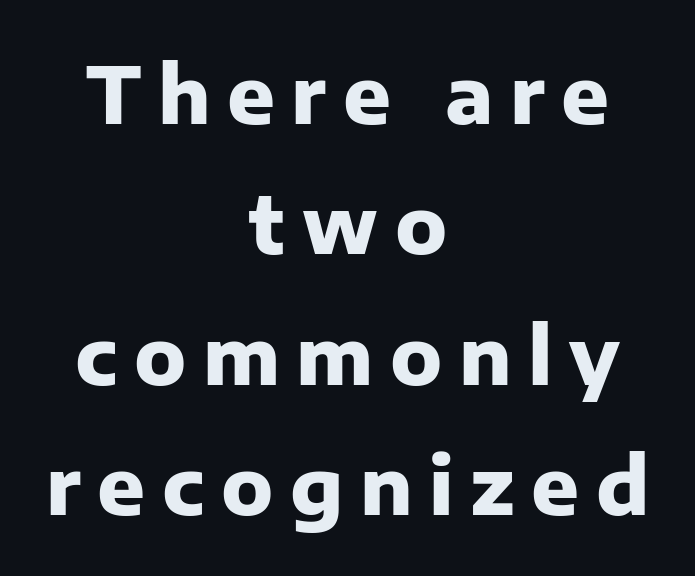
{"serif": "no", "italic": "no", "bold": "yes", "weight": "heavy", "width": "normal", "stroke_contrast": "low", "x_height": "medium", "monospaced": "no", "underline": "no", "align": "center", "line_spacing": "normal", "line_spacing_ratio": 1.65, "letter_spacing": "wide", "letter_spacing_em": 0.21, "glyph_px": 79}
